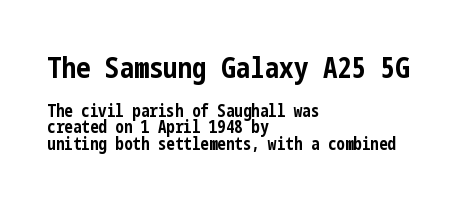
Q: Is the text bold? A: Yes.
Q: Is the text italic (slanted)? A: No, it is upright.
Q: Is the typeface a serif or a sans-serif typeface? A: Sans-serif.
Q: Is the text underlined? A: No.
Q: How is the paragraph aligned? A: Left-aligned.
Q: Is the spacing between letters normal or unusually wide? A: Normal.
Q: Is the spacing between lines tight, normal or loose? A: Tight.
Q: Which block of text is set in a larger size, the first (top) or the second (bottom)? A: The first (top) one.
Q: Width (condensed, normal, or wide)? A: Condensed.
Q: Stroke contrast? A: Low.
Q: x-height? A: Medium.
